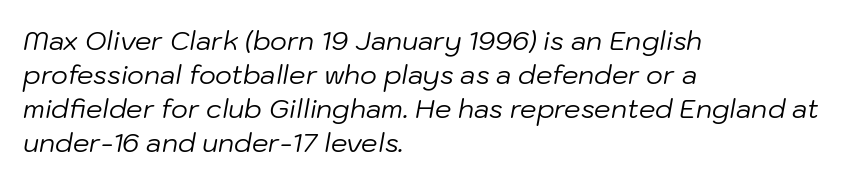
Interline gaps are of average width in this sample. Words appear dense and cohesive because spacing is normal. Beneath every word, the page is bare. The glyphs look as if they've been sheared to an angle. Stroke mass is kept to a normal reading level or below.
